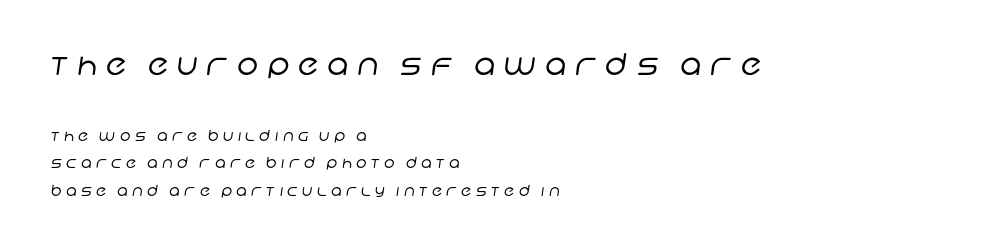
This sample is left-justified, so line endings fall wherever the words run out. Is the stroke heavy? The answer is a plain regular-or-lighter. Looks like regular typesetting: each glyph gets only the width it needs. This rendering widens character spacing well past its baseline value.
